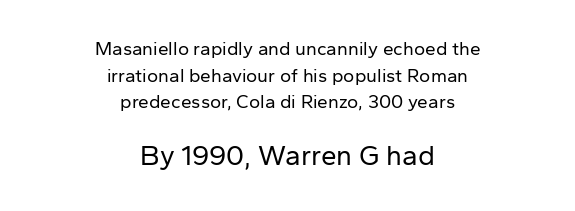
You could call the tracking neutral — neither tight nor loose. Looks like regular typesetting: each glyph gets only the width it needs. This layout puts the modest block above and the oversized block below. Glance below the letters and you will spot only blank space. Visually the block forms a symmetrical silhouette, jagged on both flanks. Students, observe: this is what conventionally led text looks like.
